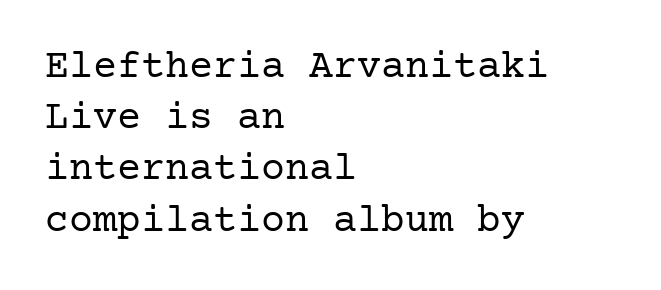
The passage is arranged the way most books set body copy — flush left. Each stroke keeps to a modest, everyday thickness or less. Unlike italic type, these characters show no tilt at all. The horizontal fit of the characters is conventional and even. The designer went with a serif here, giving each stem small feet.
